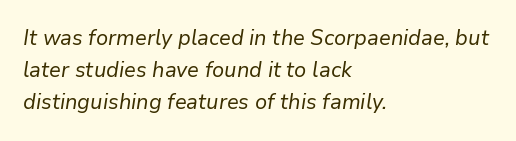
The image shows 21 px text type, italic (leaning right); set left-aligned, normal line spacing (1.53x), normal letter spacing, not underlined.
